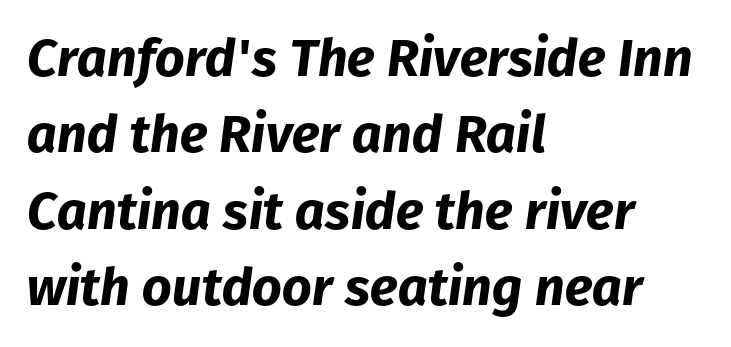
{"italic": "yes", "lean": "right", "slant_degrees": 8, "bold": "yes", "weight": "bold", "width": "normal", "stroke_contrast": "low", "x_height": "medium", "monospaced": "no", "underline": "no", "align": "left", "line_spacing": "normal", "line_spacing_ratio": 1.47, "letter_spacing": "normal", "letter_spacing_em": 0.0, "glyph_px": 52}
